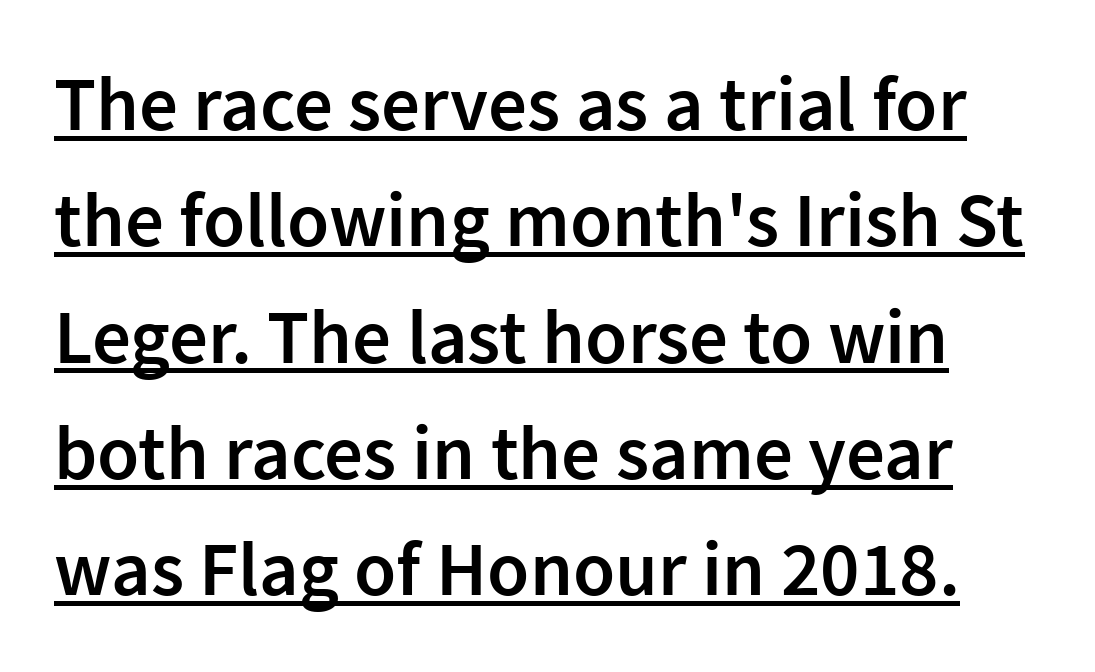
{"serif": "no", "italic": "no", "bold": "semi", "weight": "semibold", "width": "normal", "stroke_contrast": "low", "x_height": "medium", "monospaced": "no", "underline": "yes", "line_spacing": "normal", "line_spacing_ratio": 1.51, "letter_spacing": "normal", "letter_spacing_em": 0.0, "glyph_px": 77}
